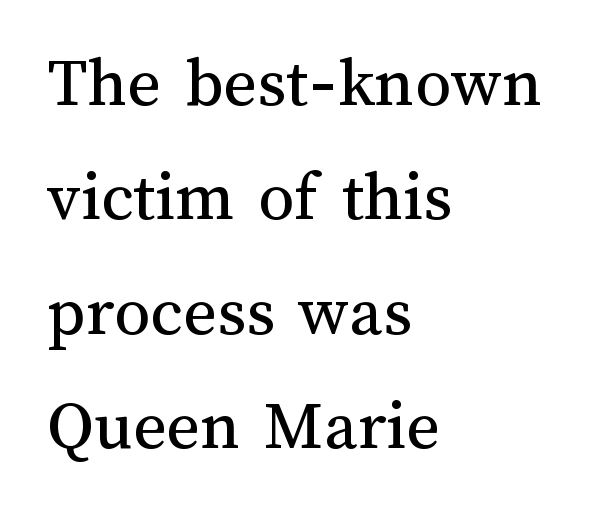
{"italic": "no", "bold": "no", "weight": "regular", "width": "normal", "stroke_contrast": "medium", "x_height": "medium", "monospaced": "no", "underline": "no", "align": "left", "line_spacing": "normal", "line_spacing_ratio": 1.59, "letter_spacing": "normal", "letter_spacing_em": 0.0, "glyph_px": 72}
